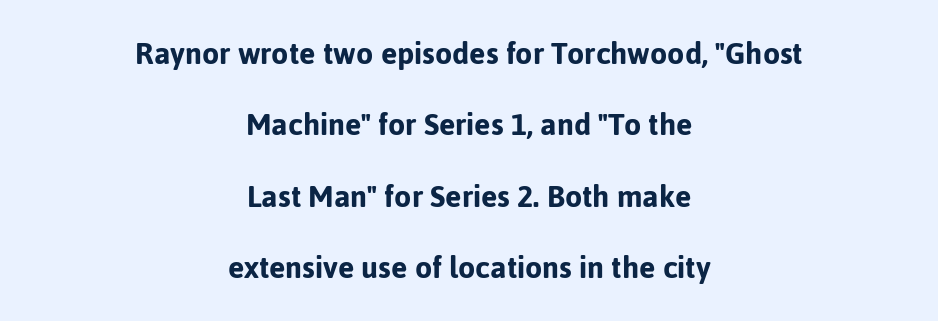
Q: Is the text italic (slanted)? A: No, it is upright.
Q: Is the typeface a serif or a sans-serif typeface? A: Sans-serif.
Q: Is the text underlined? A: No.
Q: How is the paragraph aligned? A: Centered.
Q: Is the spacing between letters normal or unusually wide? A: Normal.
Q: Is the spacing between lines tight, normal or loose? A: Loose.
Q: Width (condensed, normal, or wide)? A: Normal.
Q: Stroke contrast? A: Low.
Q: x-height? A: Medium.
Q: Monospaced? A: No.
